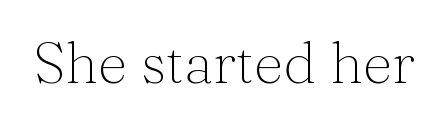
Q: Is the text bold? A: No.
Q: Is the text italic (slanted)? A: No, it is upright.
Q: Is the typeface a serif or a sans-serif typeface? A: Serif.
Q: Is the text underlined? A: No.
Q: Is the spacing between letters normal or unusually wide? A: Normal.
Q: Width (condensed, normal, or wide)? A: Normal.
Q: Stroke contrast? A: Medium.
Q: x-height? A: Medium.
Q: Monospaced? A: No.
